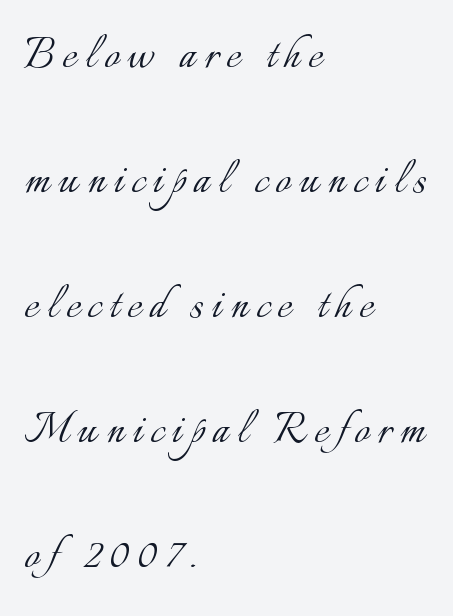
{"bold": "no", "weight": "light", "width": "normal", "stroke_contrast": "low", "x_height": "small", "monospaced": "no", "underline": "no", "align": "left", "line_spacing": "loose", "line_spacing_ratio": 2.36, "glyph_px": 53}
